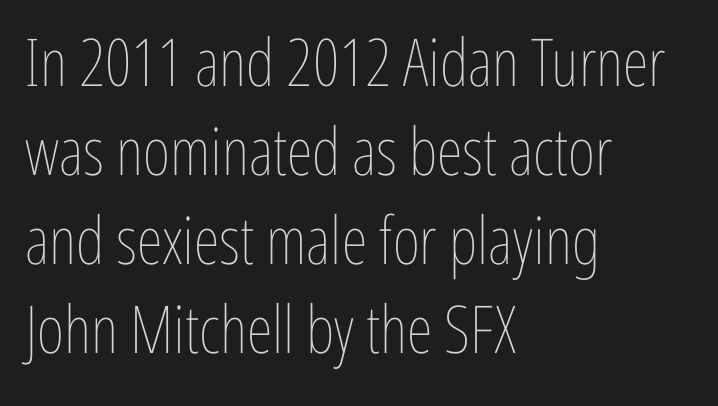
The image shows 66 px thin, condensed type, upright; set left-aligned, normal line spacing (1.35x), normal letter spacing, not underlined; low stroke contrast and a medium x-height.
